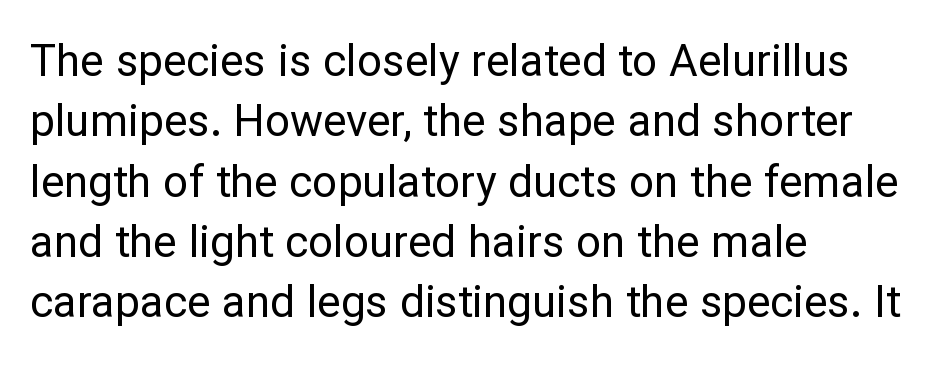
Q: Is the text bold? A: No.
Q: Is the text italic (slanted)? A: No, it is upright.
Q: Is the typeface a serif or a sans-serif typeface? A: Sans-serif.
Q: Is the text underlined? A: No.
Q: How is the paragraph aligned? A: Left-aligned.
Q: Is the spacing between letters normal or unusually wide? A: Normal.
Q: Is the spacing between lines tight, normal or loose? A: Normal.
Q: Width (condensed, normal, or wide)? A: Normal.
Q: Stroke contrast? A: Low.
Q: x-height? A: Medium.
Q: Monospaced? A: No.
